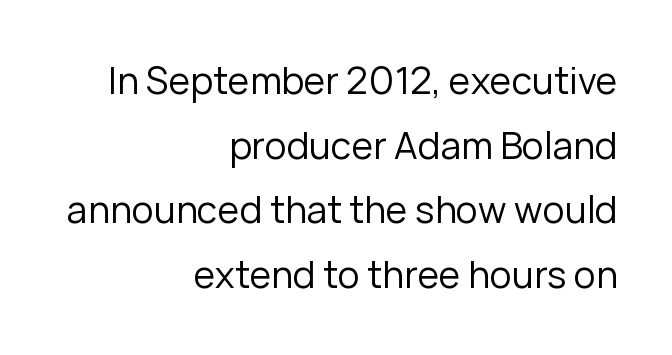
{"serif": "no", "italic": "no", "bold": "no", "weight": "regular", "width": "normal", "stroke_contrast": "low", "x_height": "medium", "monospaced": "no", "underline": "no", "align": "right", "line_spacing_ratio": 1.75, "letter_spacing": "normal", "letter_spacing_em": 0.0, "glyph_px": 37}
